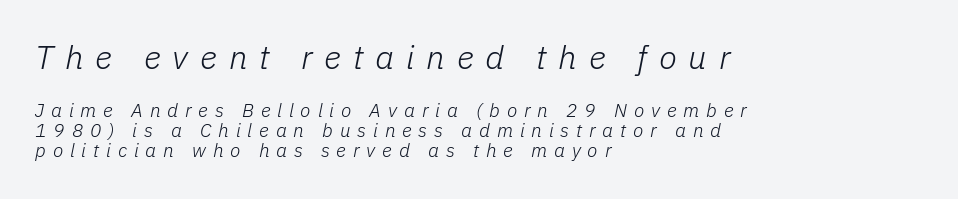
Q: Is the text bold? A: No.
Q: Is the text italic (slanted)? A: Yes, it leans right by about 11 degrees.
Q: Is the text underlined? A: No.
Q: How is the paragraph aligned? A: Left-aligned.
Q: Is the spacing between letters normal or unusually wide? A: Unusually wide.
Q: Is the spacing between lines tight, normal or loose? A: Tight.
Q: Which block of text is set in a larger size, the first (top) or the second (bottom)? A: The first (top) one.
Q: Width (condensed, normal, or wide)? A: Normal.
Q: Stroke contrast? A: Low.
Q: x-height? A: Medium.
Q: Monospaced? A: No.
